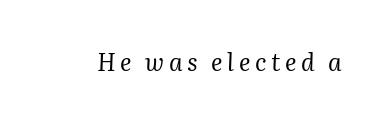
{"italic": "yes", "lean": "right", "slant_degrees": 2, "bold": "no", "underline": "no", "glyph_px": 24}
